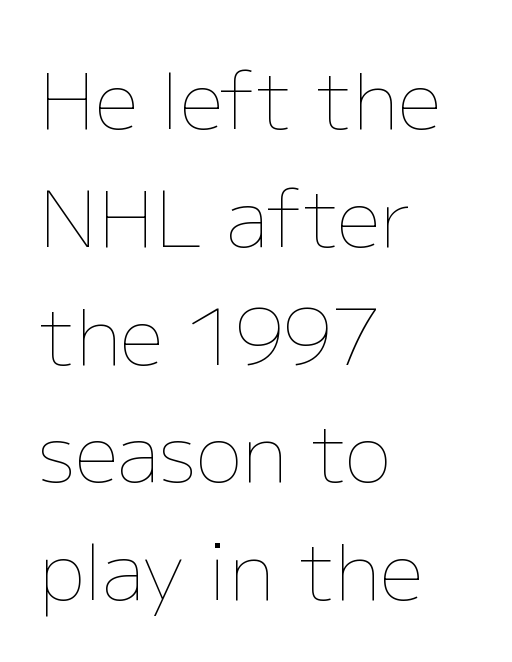
{"italic": "no", "bold": "no", "weight": "thin", "width": "normal", "stroke_contrast": "low", "x_height": "medium", "monospaced": "no", "underline": "no", "align": "left", "line_spacing": "normal", "line_spacing_ratio": 1.51, "letter_spacing": "normal", "letter_spacing_em": 0.0, "glyph_px": 78}
